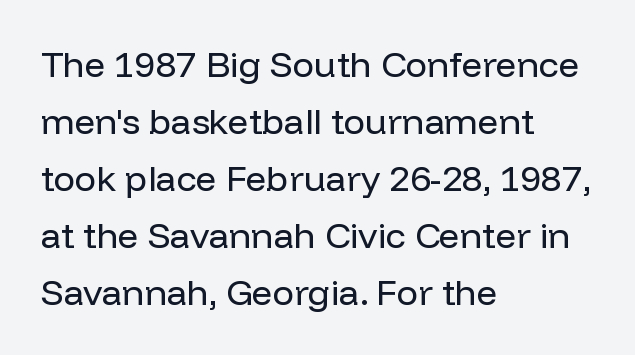
Look at the bottom of the vertical strokes: they stop flat, with no serifs. The passage shown stacks its lines at a standard gap. The compositor pushed each line to the left boundary. Unbolded letterforms with no extra heft. Tracking value appears to be zero — textbook default spacing.
